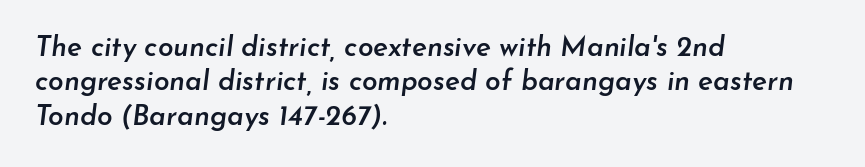
Q: Is the text bold? A: Semi-bold.
Q: Is the text italic (slanted)? A: Yes, it leans right by about 7 degrees.
Q: Is the text underlined? A: No.
Q: How is the paragraph aligned? A: Left-aligned.
Q: Is the spacing between letters normal or unusually wide? A: Normal.
Q: Width (condensed, normal, or wide)? A: Normal.
Q: Stroke contrast? A: Low.
Q: x-height? A: Small.
Q: Monospaced? A: No.
